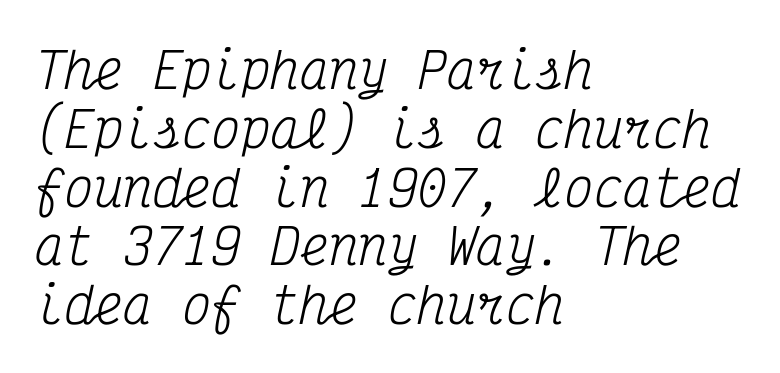
Q: Is the text bold? A: No.
Q: Is the text italic (slanted)? A: Yes, it leans right by about 12 degrees.
Q: Is the typeface a serif or a sans-serif typeface? A: Serif.
Q: Is the text underlined? A: No.
Q: How is the paragraph aligned? A: Left-aligned.
Q: Is the spacing between letters normal or unusually wide? A: Normal.
Q: Width (condensed, normal, or wide)? A: Condensed.
Q: Stroke contrast? A: Medium.
Q: x-height? A: Medium.
Q: Monospaced? A: Yes.
